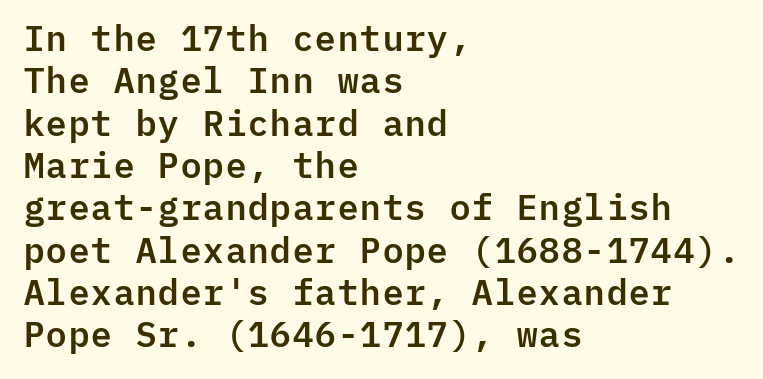
The image shows 35 px sans-serif type, upright, monospaced; set left-aligned, line spacing 1.21x, normal letter spacing, not underlined; low stroke contrast and a medium x-height.
